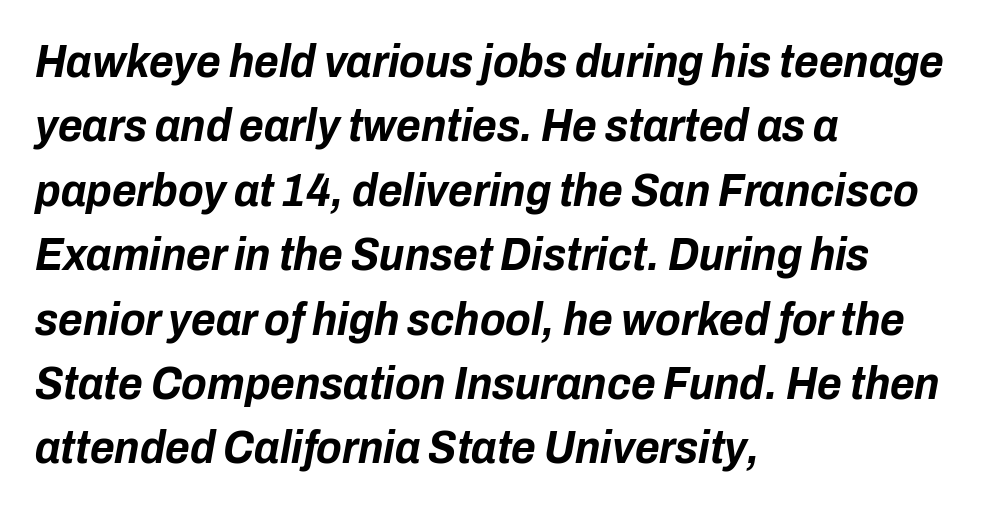
Typesetter's note: full bold, strokes at maximum text heaviness. The glyphs look as if they've been sheared to an angle. The string is rendered with underlining switched off. There is no visible air inserted between adjacent glyphs. The rendering uses a moderate line-height, typical for paragraphs. If you drew a ruler down the left edge, every line would touch it.
